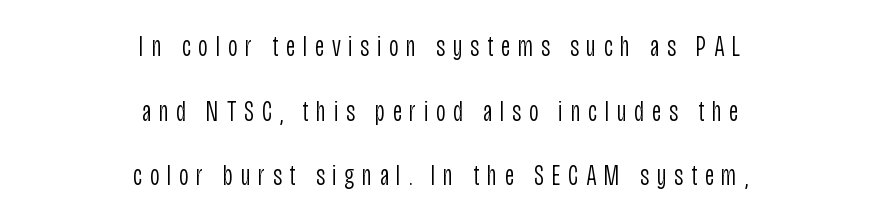
Horizontal alignment here is central, giving a formal, balanced look. Serif or sans? Sans — the stroke terminals are bare. The lettering holds an erect, upright posture throughout. Bare-footed words on every line. Glyph-to-glyph distance is far greater than everyday printed text. Compared with a typical body face, this is equally light or lighter still.
